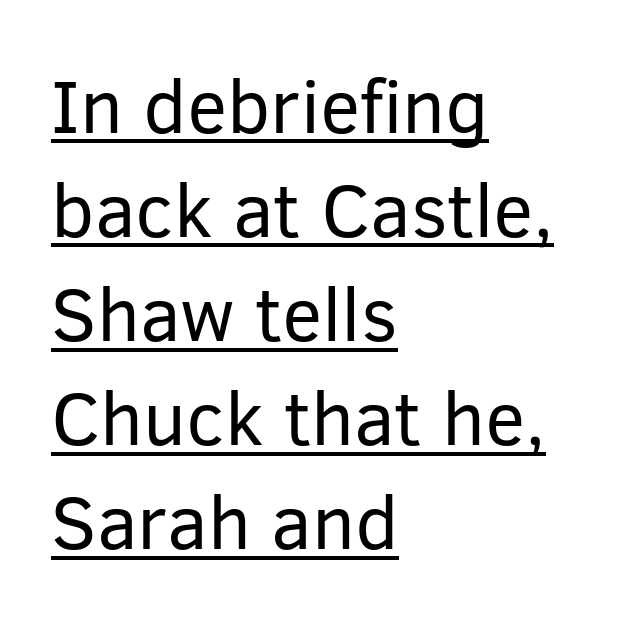
Q: Is the text bold? A: No.
Q: Is the text italic (slanted)? A: No, it is upright.
Q: Is the typeface a serif or a sans-serif typeface? A: Sans-serif.
Q: Is the text underlined? A: Yes.
Q: How is the paragraph aligned? A: Left-aligned.
Q: Is the spacing between letters normal or unusually wide? A: Normal.
Q: Is the spacing between lines tight, normal or loose? A: Normal.
Q: Width (condensed, normal, or wide)? A: Normal.
Q: Stroke contrast? A: Low.
Q: x-height? A: Medium.
Q: Monospaced? A: No.
